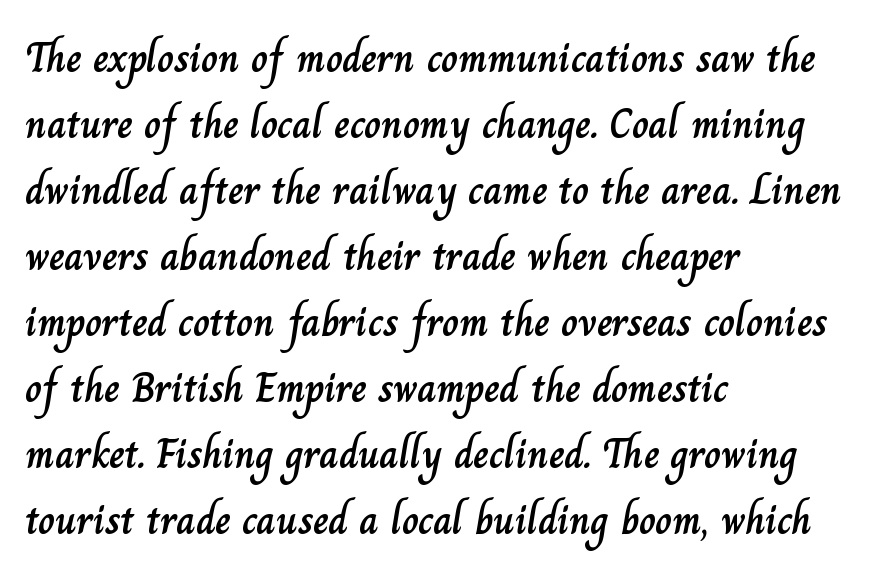
The image shows 42 px text type; set left-aligned, normal line spacing (1.57x), normal letter spacing, not underlined; low stroke contrast and a small x-height.
